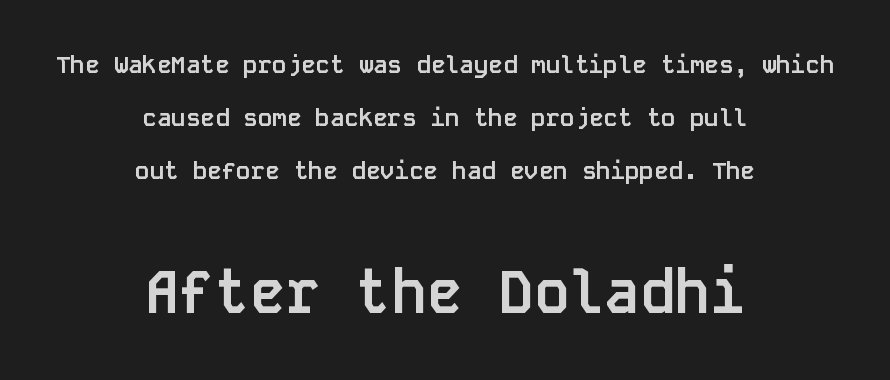
What weight is shown? A full bold with thick strokes. Leading is clearly above the norm, producing a sparse column. Students, note that the glyphs here touch the page at normal intervals. Which of the two is more prominent by size? The second, at the bottom. Monospaced: the letters line up in strict vertical columns.
